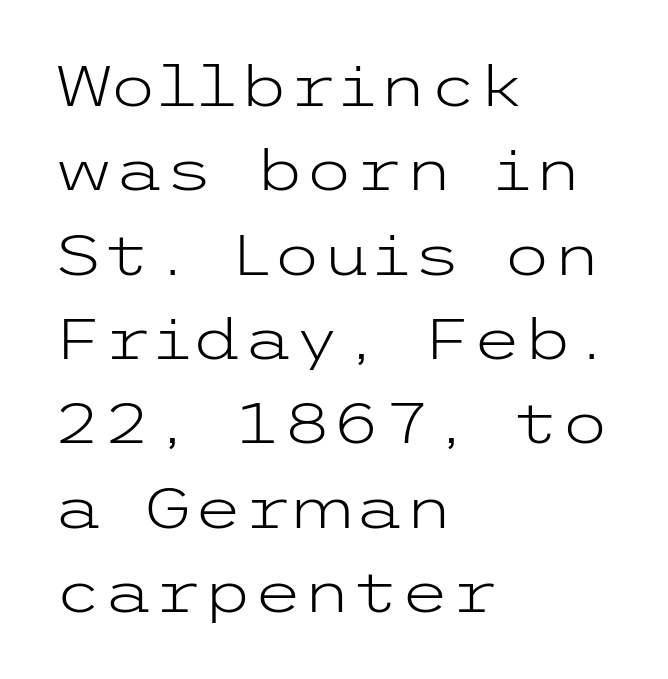
Q: Is the text bold? A: No.
Q: Is the text italic (slanted)? A: No, it is upright.
Q: Is the typeface a serif or a sans-serif typeface? A: Sans-serif.
Q: Is the text underlined? A: No.
Q: How is the paragraph aligned? A: Left-aligned.
Q: Is the spacing between letters normal or unusually wide? A: Normal.
Q: Is the spacing between lines tight, normal or loose? A: Normal.
Q: Width (condensed, normal, or wide)? A: Wide.
Q: Stroke contrast? A: Low.
Q: x-height? A: Medium.
